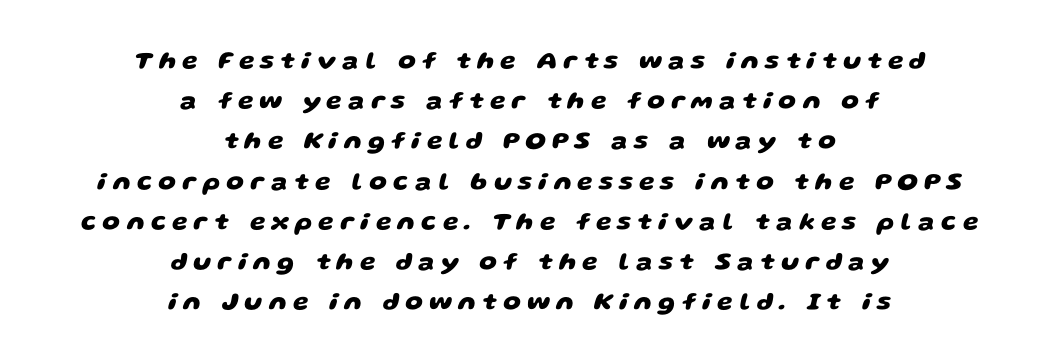
The image shows 25 px bold type; set centered, normal line spacing (1.61x), unusually wide letter spacing (+0.25 em), not underlined.
